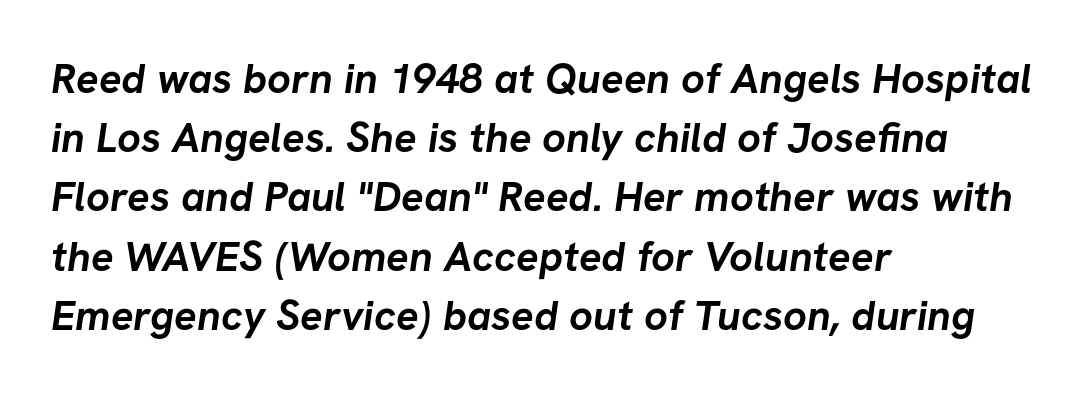
The image shows 42 px semibold sans-serif type; set left-aligned, normal line spacing (1.41x), normal letter spacing, not underlined; low stroke contrast and a medium x-height.
